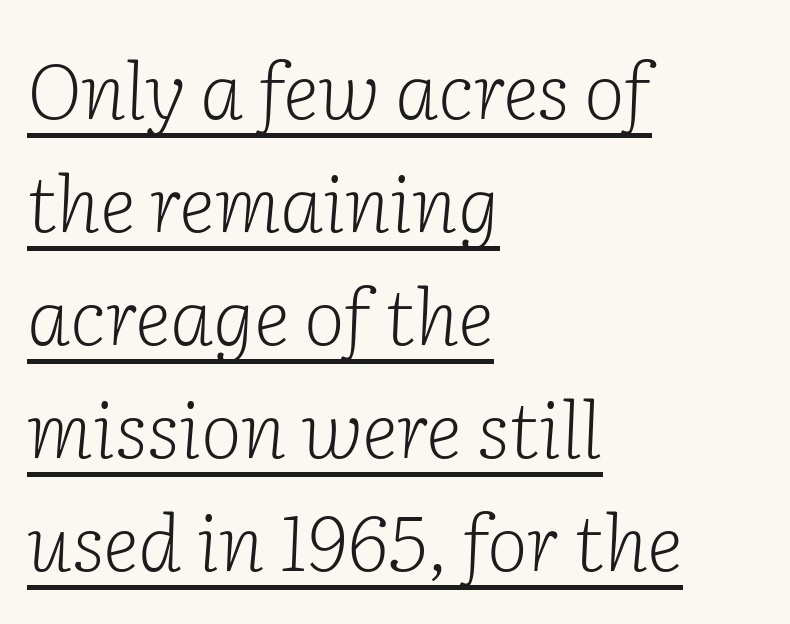
Q: Is the text bold? A: No.
Q: Is the text italic (slanted)? A: Yes, it leans right by about 2 degrees.
Q: Is the typeface a serif or a sans-serif typeface? A: Serif.
Q: Is the text underlined? A: Yes.
Q: How is the paragraph aligned? A: Left-aligned.
Q: Is the spacing between letters normal or unusually wide? A: Normal.
Q: Is the spacing between lines tight, normal or loose? A: Normal.
Q: Width (condensed, normal, or wide)? A: Normal.
Q: Stroke contrast? A: Low.
Q: x-height? A: Medium.
Q: Monospaced? A: No.
